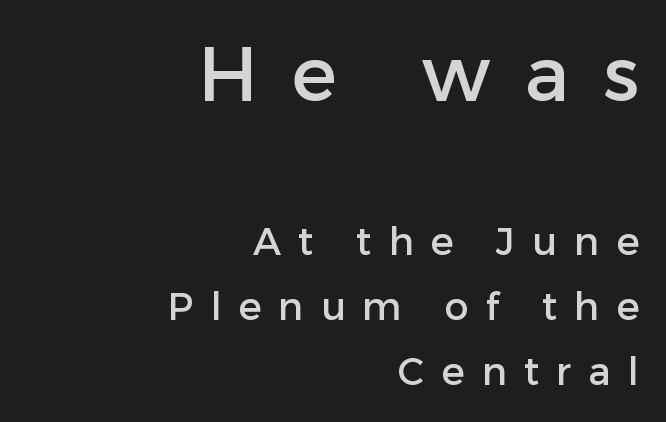
{"serif": "no", "italic": "no", "width": "normal", "stroke_contrast": "low", "x_height": "medium", "monospaced": "no", "underline": "no", "align": "right", "line_spacing_ratio": 1.71, "letter_spacing": "wide", "letter_spacing_em": 0.45, "larger_block": "first", "size_ratio": 2.0, "glyph_px": 76}
